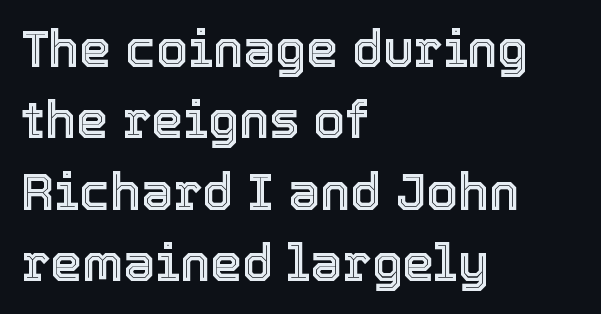
The strip under each line holds only bare page. If you drew a line through each stem, it would be perfectly vertical. The rendering uses a moderate line-height, typical for paragraphs. These lines stack with their left ends in a neat column.
